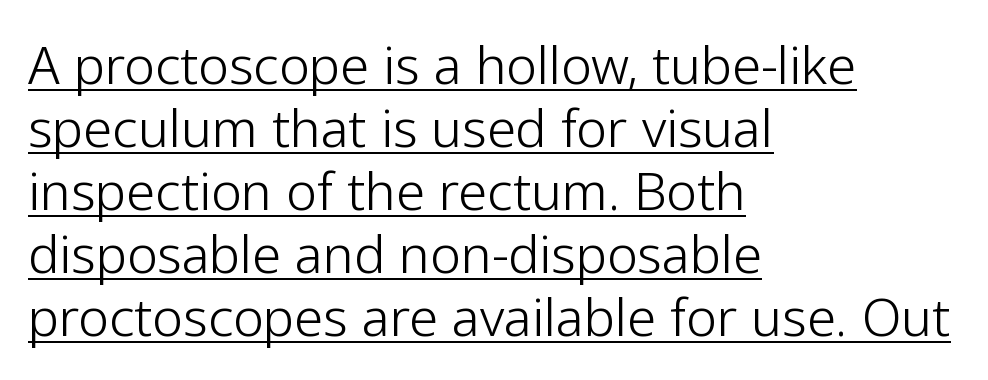
Q: Is the text bold? A: No.
Q: Is the text italic (slanted)? A: No, it is upright.
Q: Is the typeface a serif or a sans-serif typeface? A: Sans-serif.
Q: Is the text underlined? A: Yes.
Q: How is the paragraph aligned? A: Left-aligned.
Q: Is the spacing between letters normal or unusually wide? A: Normal.
Q: Width (condensed, normal, or wide)? A: Normal.
Q: Stroke contrast? A: Low.
Q: x-height? A: Medium.
Q: Monospaced? A: No.
